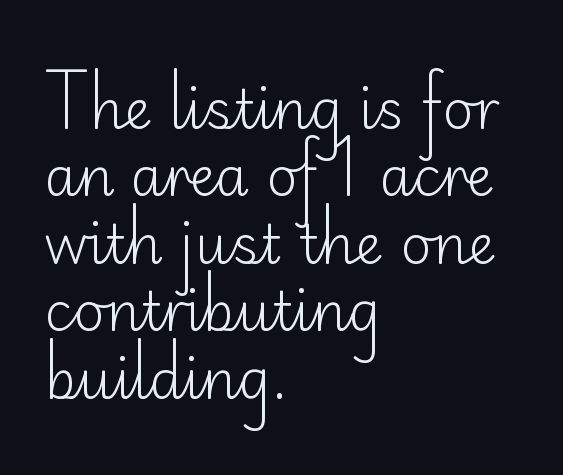
{"serif": "no", "italic": "no", "bold": "no", "weight": "light", "width": "normal", "stroke_contrast": "low", "x_height": "small", "monospaced": "no", "underline": "no", "align": "left", "line_spacing": "normal", "line_spacing_ratio": 1.25, "letter_spacing": "normal", "letter_spacing_em": 0.0, "glyph_px": 54}
